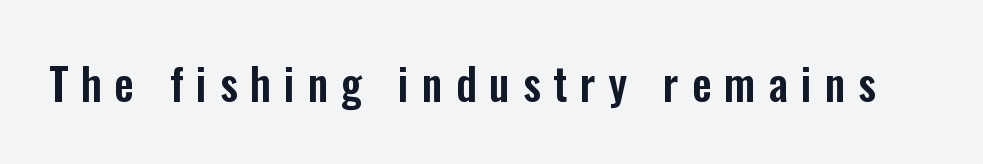
{"serif": "no", "italic": "no", "width": "condensed", "stroke_contrast": "low", "x_height": "medium", "monospaced": "no", "underline": "no", "letter_spacing": "wide", "letter_spacing_em": 0.29, "glyph_px": 44}
